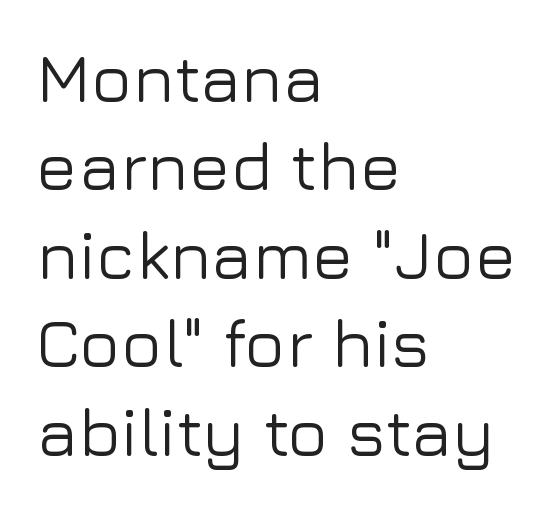
A typesetter would call this proportional, since set widths differ per character. Anything drawn beneath the words? Only blank space. The line texture is even and compact thanks to regular tracking. The block of text has a typical density, with ordinary space between rows. The rendering shows plain stroke endings on the letterforms — a sans-serif design.
